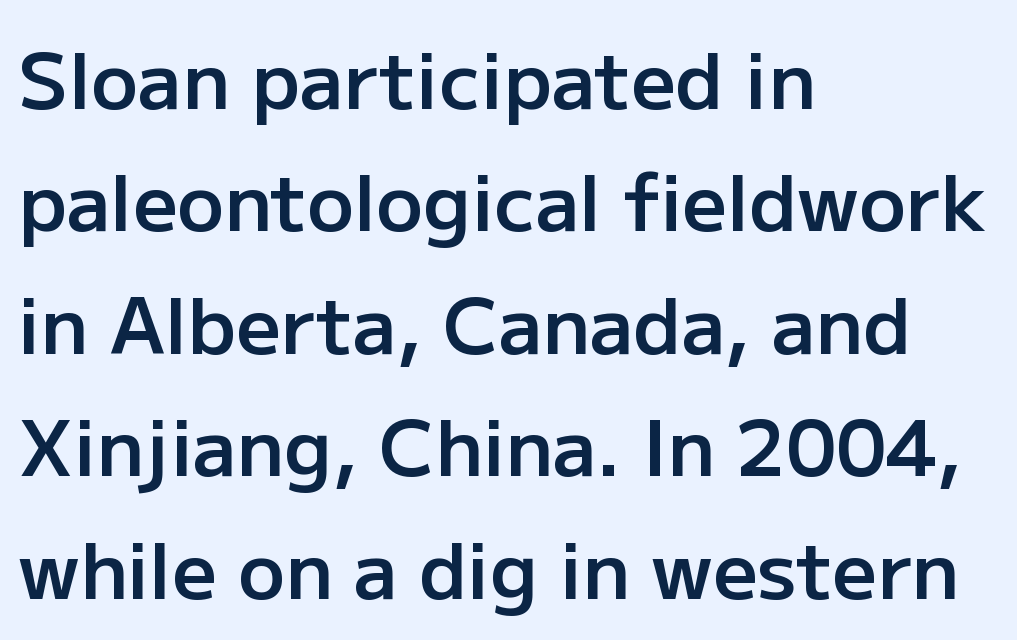
You could call the tracking neutral — neither tight nor loose. Typeset ragged right — the left edge is the straight one. The area under the type is left untouched. Characters remain perfectly vertical along every line. On the weight axis this lands at semibold, roughly 600.
